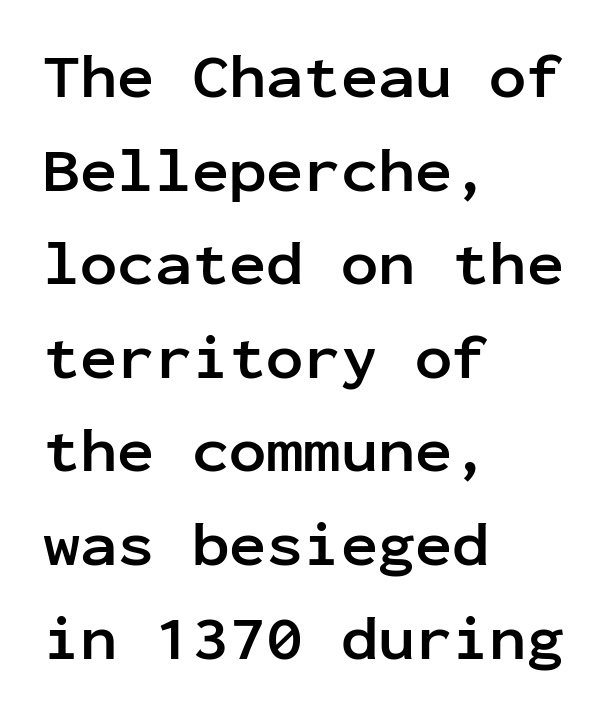
Q: Is the text bold? A: Yes.
Q: Is the text italic (slanted)? A: No, it is upright.
Q: Is the typeface a serif or a sans-serif typeface? A: Sans-serif.
Q: Is the text underlined? A: No.
Q: How is the paragraph aligned? A: Left-aligned.
Q: Is the spacing between letters normal or unusually wide? A: Normal.
Q: Is the spacing between lines tight, normal or loose? A: Normal.
Q: Width (condensed, normal, or wide)? A: Normal.
Q: Stroke contrast? A: Low.
Q: x-height? A: Medium.
Q: Monospaced? A: Yes.
